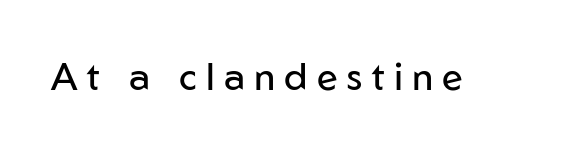
The image shows 38 px regular-weight sans-serif type, upright; set unusually wide letter spacing (+0.24 em), not underlined; low stroke contrast and a medium x-height.
